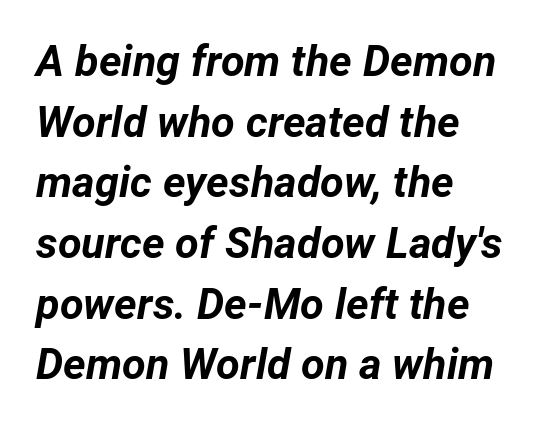
Horizontally, the lines are justified to the leading edge only. Type without underlining. The letterforms sit shoulder to shoulder at normal distance. Tall strokes in this sample are angled rather than plumb. You could not count columns in this text — the font is proportionally spaced. This sample keeps an unexceptional amount of space between lines.
